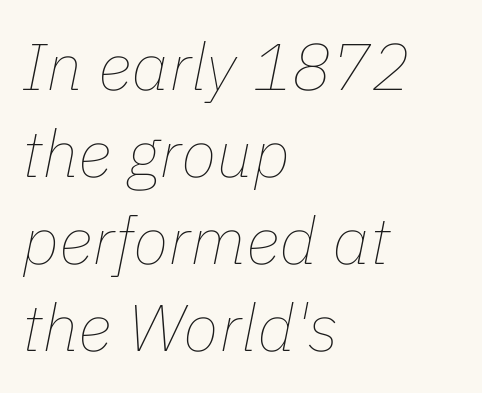
The image shows 66 px thin type, italic (leaning right); set left-aligned, normal line spacing (1.32x), normal letter spacing, not underlined; low stroke contrast and a medium x-height.
